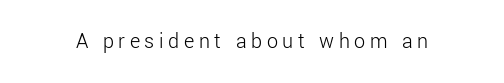
The image shows 22 px text type, upright; set unusually wide letter spacing (+0.21 em), not underlined.
